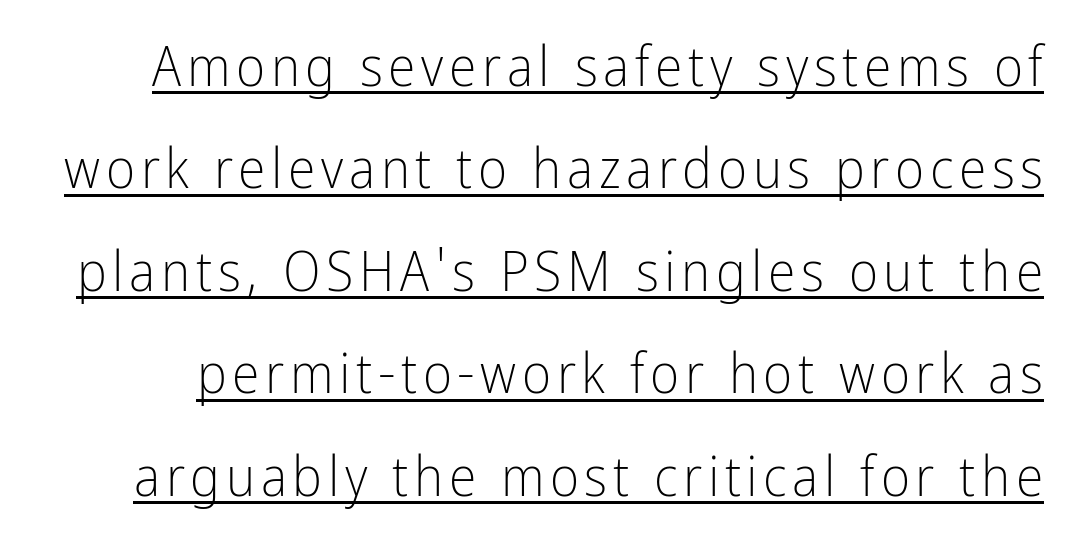
Q: Is the text bold? A: No.
Q: Is the text italic (slanted)? A: No, it is upright.
Q: Is the typeface a serif or a sans-serif typeface? A: Sans-serif.
Q: Is the text underlined? A: Yes.
Q: Width (condensed, normal, or wide)? A: Condensed.
Q: Stroke contrast? A: Low.
Q: x-height? A: Medium.
Q: Monospaced? A: No.
